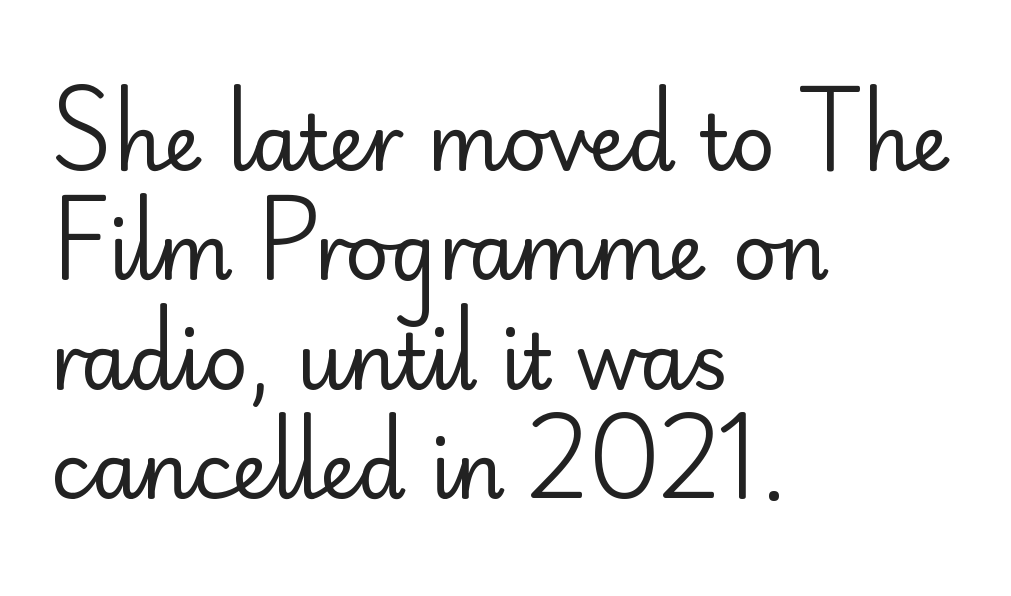
The image shows 77 px regular-weight sans-serif type, upright; set left-aligned, normal line spacing (1.42x), normal letter spacing, not underlined; low stroke contrast and a small x-height.
